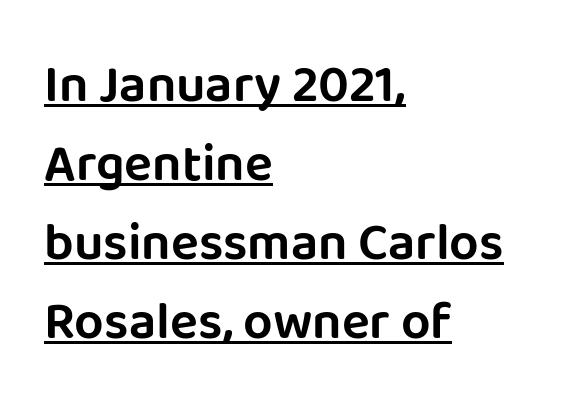
The letters advance in unequal steps, a hallmark of proportional type. Letterform terminals end flat and unadorned throughout the passage. Each line of the rendering has a horizontal stroke beneath the glyphs. The line-height multiplier appears to be the usual default.
